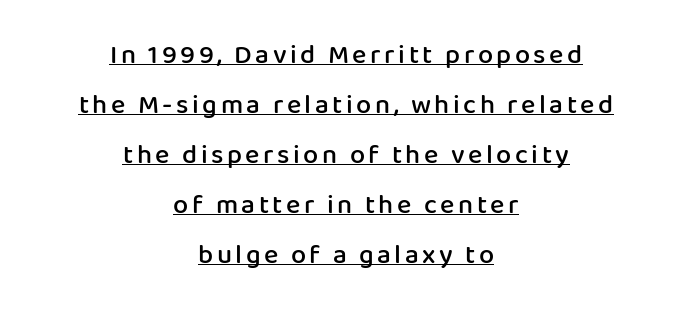
{"italic": "no", "bold": "semi", "underline": "yes", "align": "center", "line_spacing_ratio": 1.85, "glyph_px": 27}
